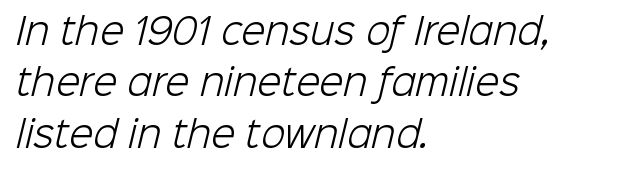
The image shows 35 px light sans-serif type; set left-aligned, normal line spacing (1.47x), normal letter spacing, not underlined; low stroke contrast and a medium x-height.
